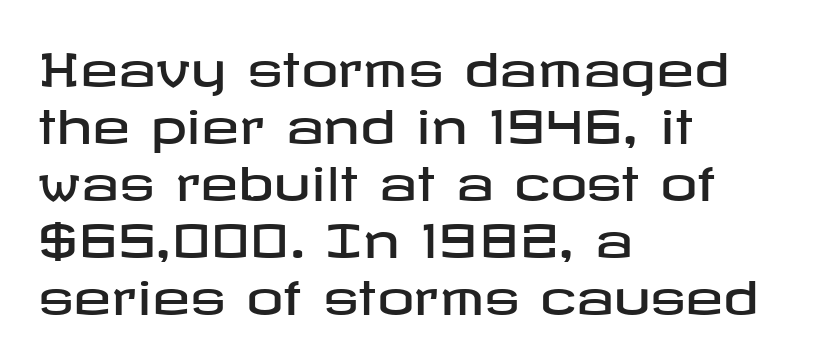
The letterforms sit shoulder to shoulder at normal distance. This rendering features lettering with no underline. Leftover space on each line is placed entirely after the last word. This rendering employs a face without finishing strokes, i.e., a sans-serif.
